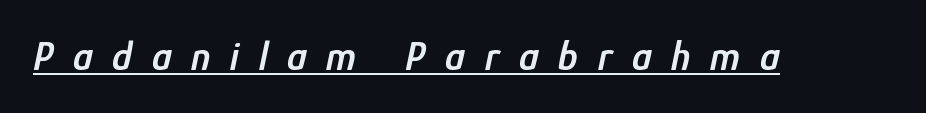
{"italic": "yes", "lean": "right", "slant_degrees": 12, "bold": "semi", "weight": "semibold", "width": "condensed", "stroke_contrast": "low", "x_height": "medium", "monospaced": "no", "underline": "yes", "letter_spacing": "wide", "letter_spacing_em": 0.48, "glyph_px": 41}
